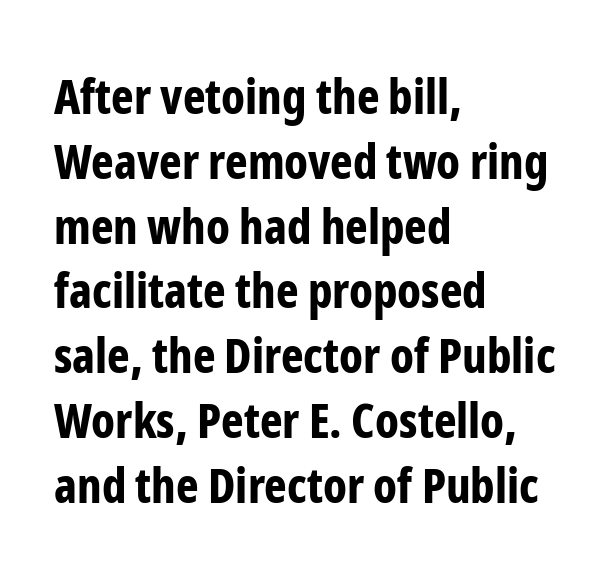
{"serif": "no", "italic": "no", "bold": "yes", "weight": "bold", "width": "condensed", "stroke_contrast": "low", "x_height": "medium", "monospaced": "no", "underline": "no", "align": "left", "line_spacing": "normal", "line_spacing_ratio": 1.35, "letter_spacing": "normal", "letter_spacing_em": 0.0, "glyph_px": 48}
